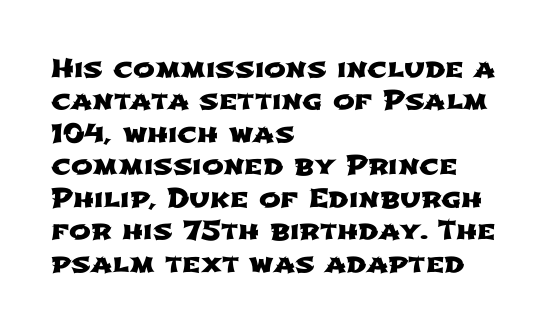
Q: Is the text underlined? A: No.
Q: How is the paragraph aligned? A: Left-aligned.
Q: Is the spacing between letters normal or unusually wide? A: Normal.
Q: Is the spacing between lines tight, normal or loose? A: Normal.
